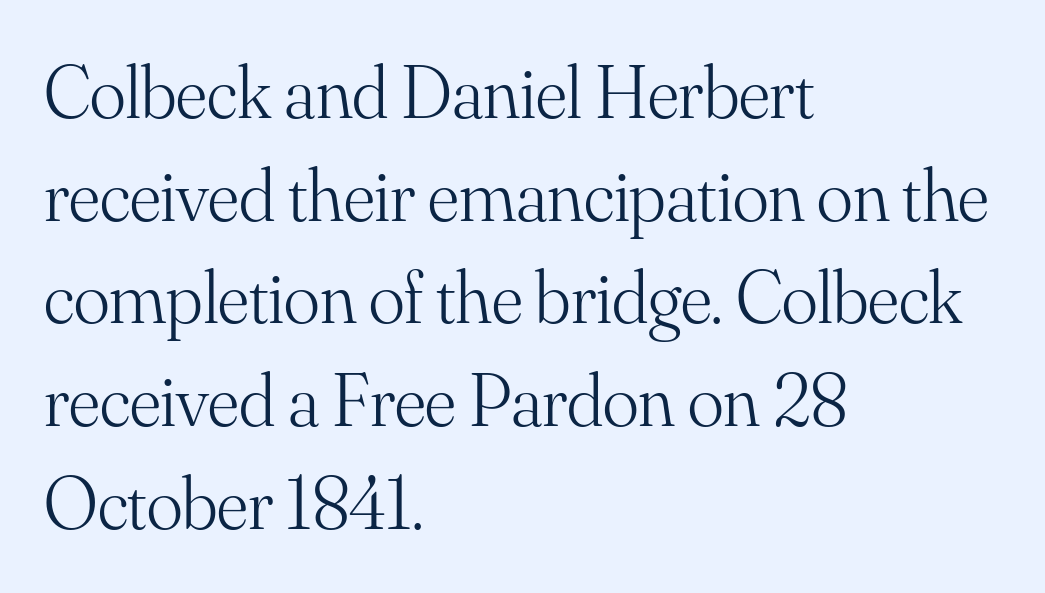
Stroke thickness stays within the range of a standard reading face or lighter. Descender tails drop into unmarked territory. Looks like regular typesetting: each glyph gets only the width it needs. The setting favours the left margin, as ordinary paragraphs usually do. The letters sit at their default tracking, neither squeezed nor spread.
